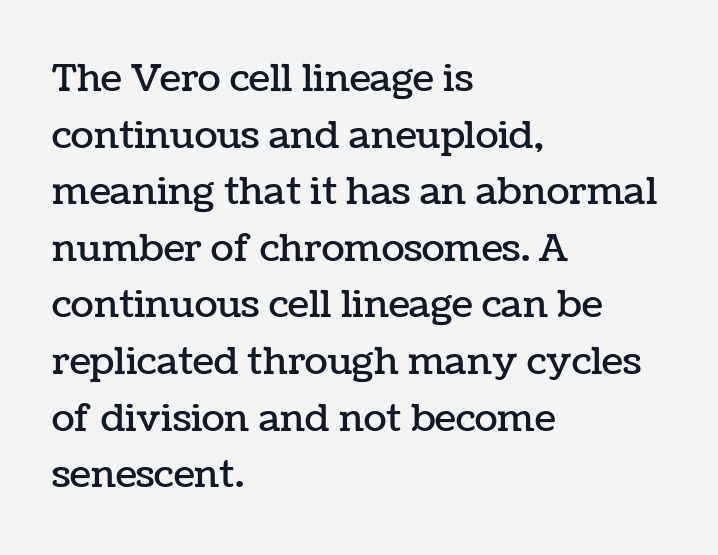
{"italic": "no", "width": "normal", "stroke_contrast": "low", "x_height": "medium", "monospaced": "no", "underline": "no", "align": "left", "line_spacing": "normal", "line_spacing_ratio": 1.49, "letter_spacing": "normal", "letter_spacing_em": 0.0, "glyph_px": 38}
